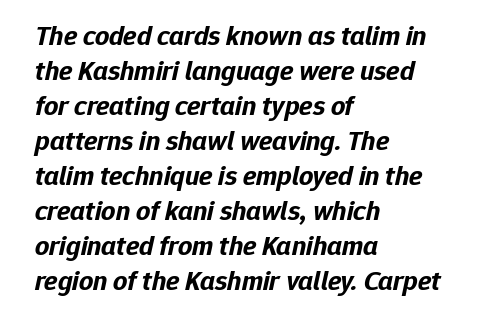
Q: Is the text bold? A: Yes.
Q: Is the text italic (slanted)? A: Yes, it leans right by about 12 degrees.
Q: Is the text underlined? A: No.
Q: How is the paragraph aligned? A: Left-aligned.
Q: Is the spacing between letters normal or unusually wide? A: Normal.
Q: Is the spacing between lines tight, normal or loose? A: Normal.
Q: Width (condensed, normal, or wide)? A: Normal.
Q: Stroke contrast? A: Low.
Q: x-height? A: Medium.
Q: Monospaced? A: No.
